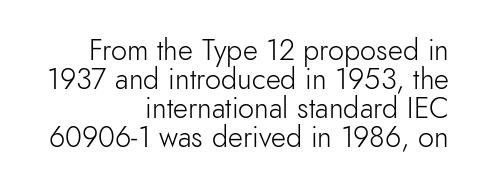
{"serif": "no", "italic": "no", "bold": "no", "weight": "light", "width": "normal", "x_height": "small", "monospaced": "no", "underline": "no", "align": "right", "line_spacing": "tight", "line_spacing_ratio": 1.0, "letter_spacing": "normal", "letter_spacing_em": 0.0, "glyph_px": 29}
